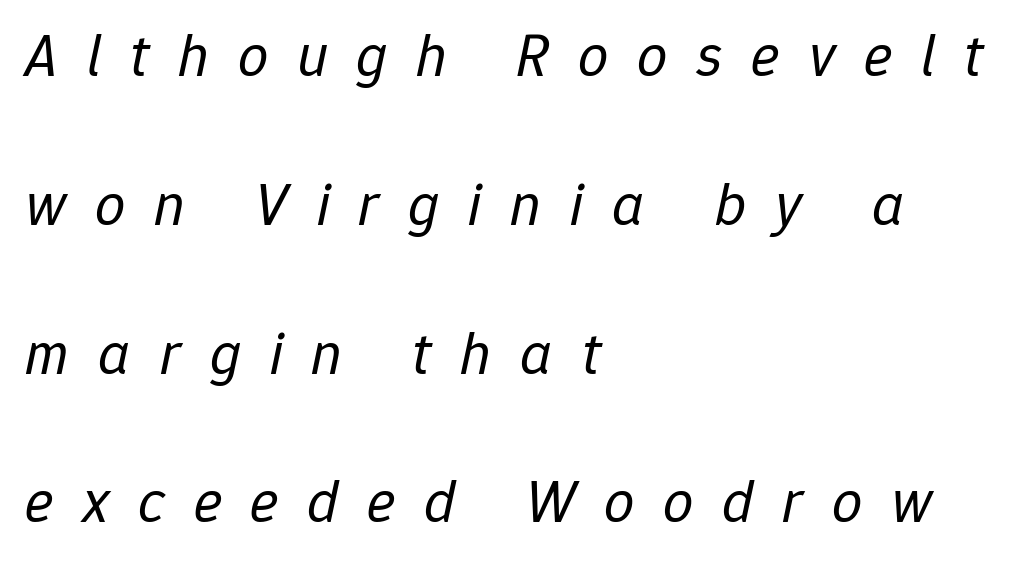
The image shows 60 px regular-weight type, italic (leaning right); set left-aligned, loose line spacing (2.48x), unusually wide letter spacing (+0.48 em), not underlined; low stroke contrast and a medium x-height.
